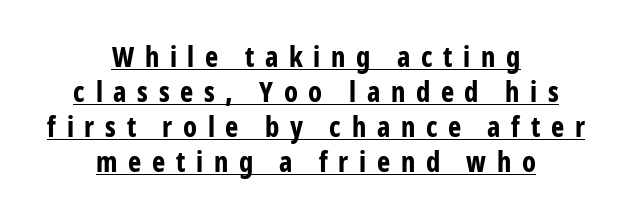
A typesetter would call this proportional, since set widths differ per character. Short note: letters widely spaced. Posture: straight, roman, zero tilt. The whitespace from short lines is split evenly between both sides. The passage shown is typeset with a sans-serif family.
